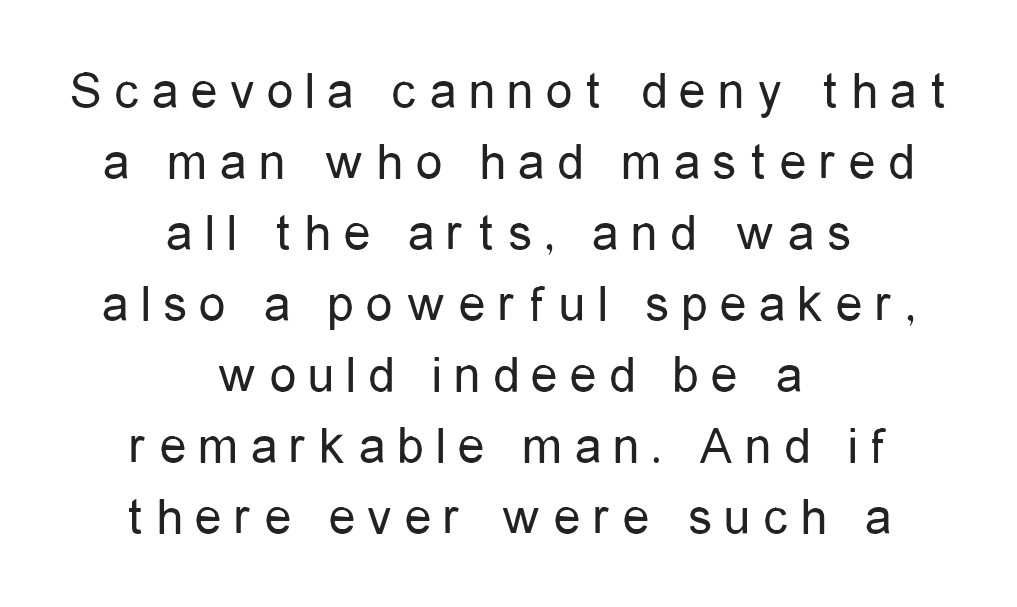
{"serif": "no", "italic": "no", "bold": "no", "weight": "regular", "width": "condensed", "stroke_contrast": "low", "x_height": "medium", "monospaced": "no", "underline": "no", "align": "center", "line_spacing": "normal", "line_spacing_ratio": 1.34, "letter_spacing": "wide", "letter_spacing_em": 0.24, "glyph_px": 53}
